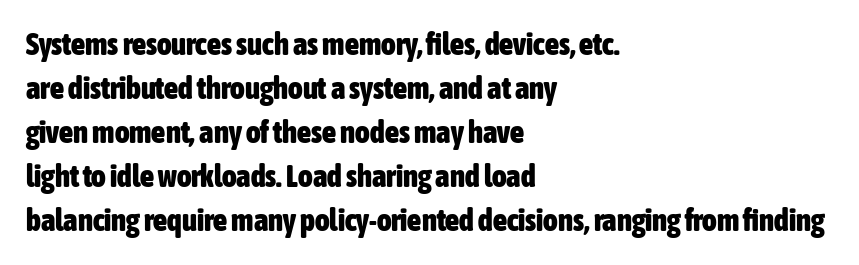
The letters are bold, with thick, heavy strokes. Do the letters lean? They stand straight. The paragraph has a hard left edge and a soft right edge. The letters sit at their default tracking, neither squeezed nor spread.
